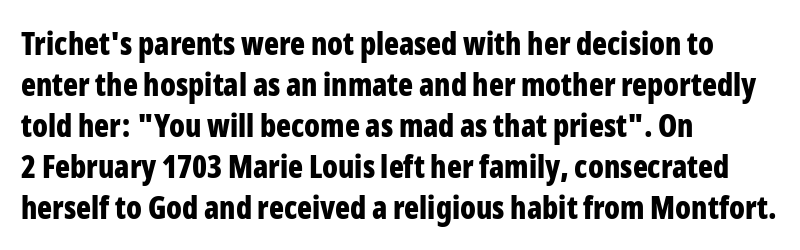
The image shows 31 px bold, condensed sans-serif type, upright; set left-aligned, normal line spacing (1.32x), normal letter spacing, not underlined; low stroke contrast and a medium x-height.
